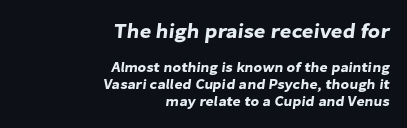
The image shows 20 px text type; set right-aligned, line spacing 1.2x, normal letter spacing, not underlined; the first (top) block is 1.43x larger.
